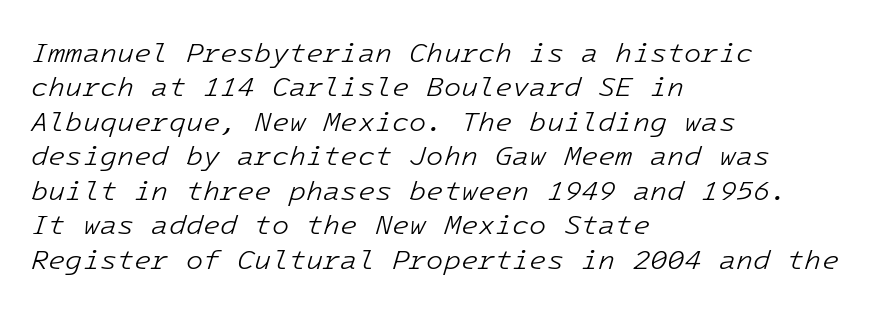
The image shows 28 px light type, italic (leaning right), monospaced; set left-aligned, line spacing 1.23x, normal letter spacing, not underlined; low stroke contrast and a medium x-height.
